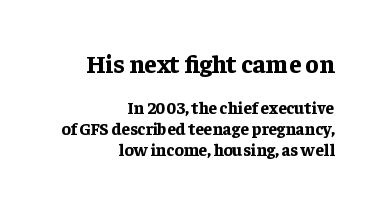
{"italic": "no", "bold": "yes", "underline": "no", "align": "right", "line_spacing_ratio": 1.22, "letter_spacing": "normal", "letter_spacing_em": 0.0, "larger_block": "first", "size_ratio": 1.47, "glyph_px": 25}
